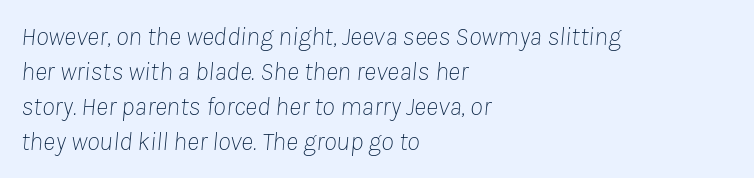
{"italic": "yes", "lean": "right", "slant_degrees": 8, "bold": "no", "underline": "no", "align": "left", "line_spacing": "normal", "line_spacing_ratio": 1.34, "letter_spacing": "normal", "letter_spacing_em": 0.0, "glyph_px": 26}
